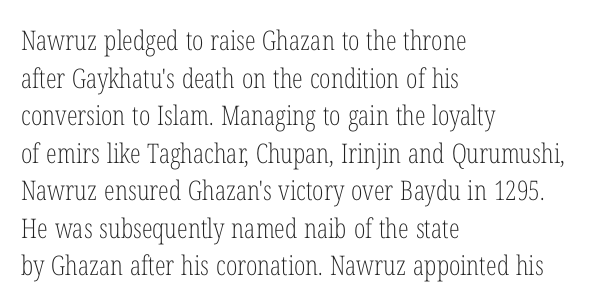
{"italic": "no", "bold": "no", "underline": "no", "align": "left", "line_spacing": "normal", "line_spacing_ratio": 1.39, "letter_spacing": "normal", "letter_spacing_em": 0.0, "glyph_px": 27}
